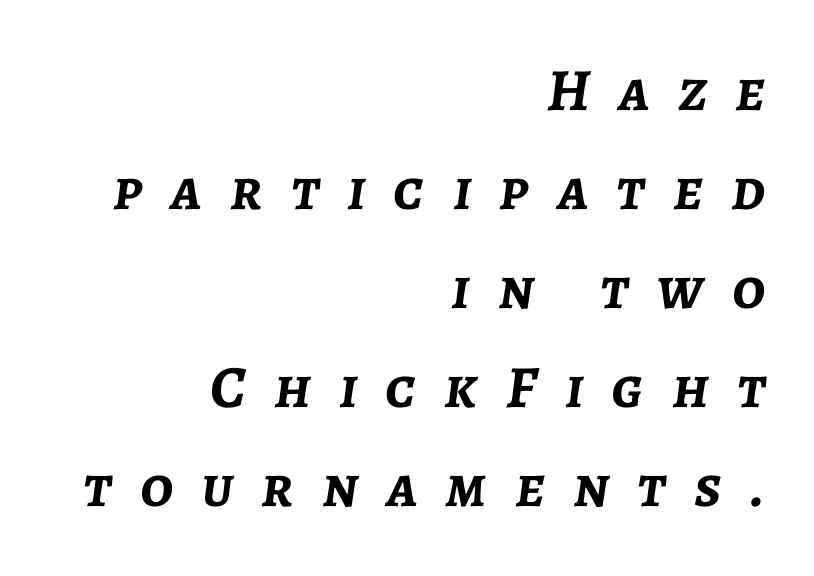
Here the designer chose a conventional face with non-uniform glyph widths. Letters rest on an invisible, unmarked baseline. Does the weight exceed regular? Yes, all the way to bold. The lines are quadded right. The line texture is sparse and dotted thanks to wide tracking. The space between consecutive lines is moderate.
